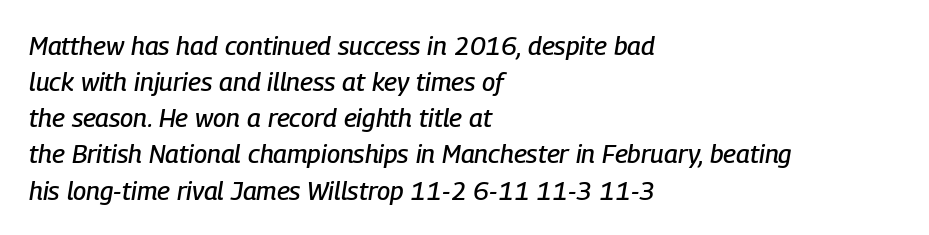
Students, note that the glyphs here touch the page at normal intervals. These lines sit exactly where default settings would place them. Check the space under the baseline: it is left empty. The font's italic variant was chosen for this text. Line starts are locked; line ends wander.
